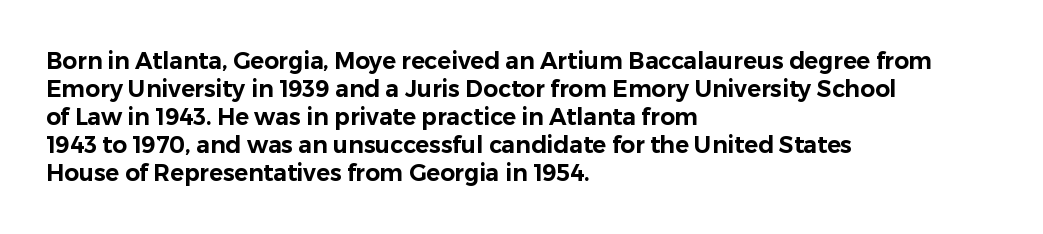
{"italic": "no", "underline": "no", "align": "left", "line_spacing_ratio": 1.22, "letter_spacing": "normal", "letter_spacing_em": 0.0, "glyph_px": 23}
